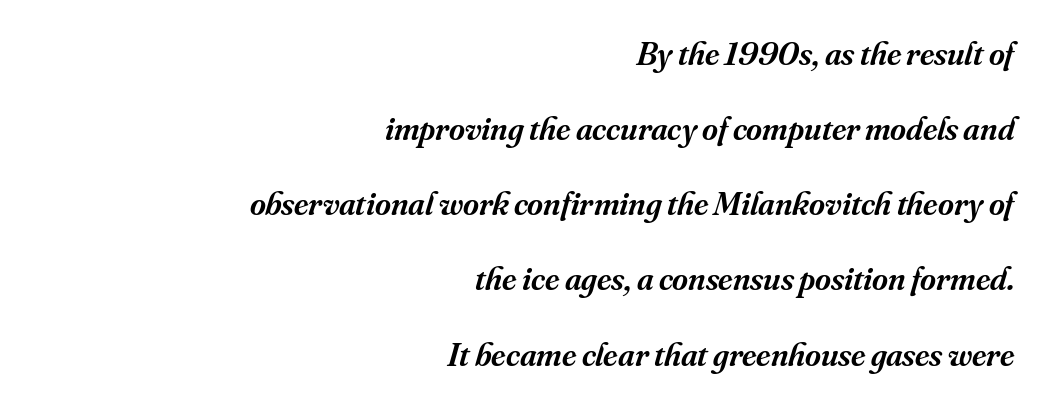
All the whitespace from short lines collects on the left. Tall strokes in this sample are angled rather than plumb. In terms of letterform style, serifs are clearly present. Tracking here is standard; glyphs follow each other at the usual distance. The sample has been set in demibold, a notch under bold.
